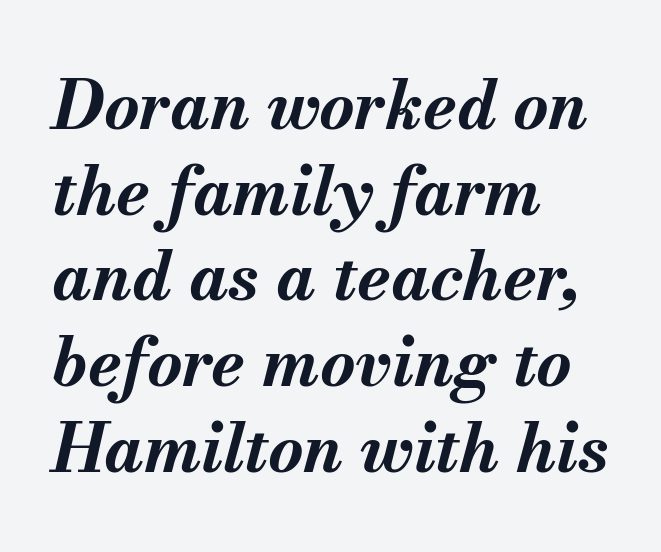
Q: Is the text bold? A: Yes.
Q: Is the text italic (slanted)? A: Yes, it leans right by about 13 degrees.
Q: Is the text underlined? A: No.
Q: How is the paragraph aligned? A: Left-aligned.
Q: Is the spacing between letters normal or unusually wide? A: Normal.
Q: Is the spacing between lines tight, normal or loose? A: Normal.
Q: Width (condensed, normal, or wide)? A: Normal.
Q: Stroke contrast? A: Medium.
Q: x-height? A: Small.
Q: Monospaced? A: No.
